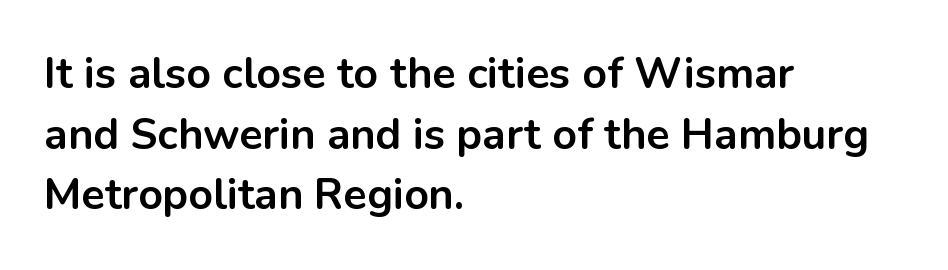
{"serif": "no", "italic": "no", "bold": "yes", "weight": "bold", "width": "normal", "stroke_contrast": "low", "x_height": "medium", "monospaced": "no", "underline": "no", "align": "left", "line_spacing": "normal", "line_spacing_ratio": 1.41, "letter_spacing": "normal", "letter_spacing_em": 0.0, "glyph_px": 43}
